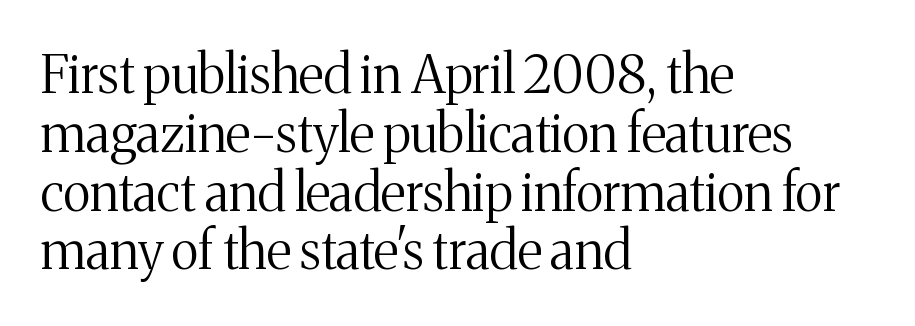
{"serif": "yes", "italic": "no", "bold": "no", "weight": "regular", "width": "normal", "stroke_contrast": "medium", "x_height": "medium", "monospaced": "no", "underline": "no", "align": "left", "line_spacing": "tight", "line_spacing_ratio": 1.13, "letter_spacing": "normal", "letter_spacing_em": 0.0, "glyph_px": 52}
